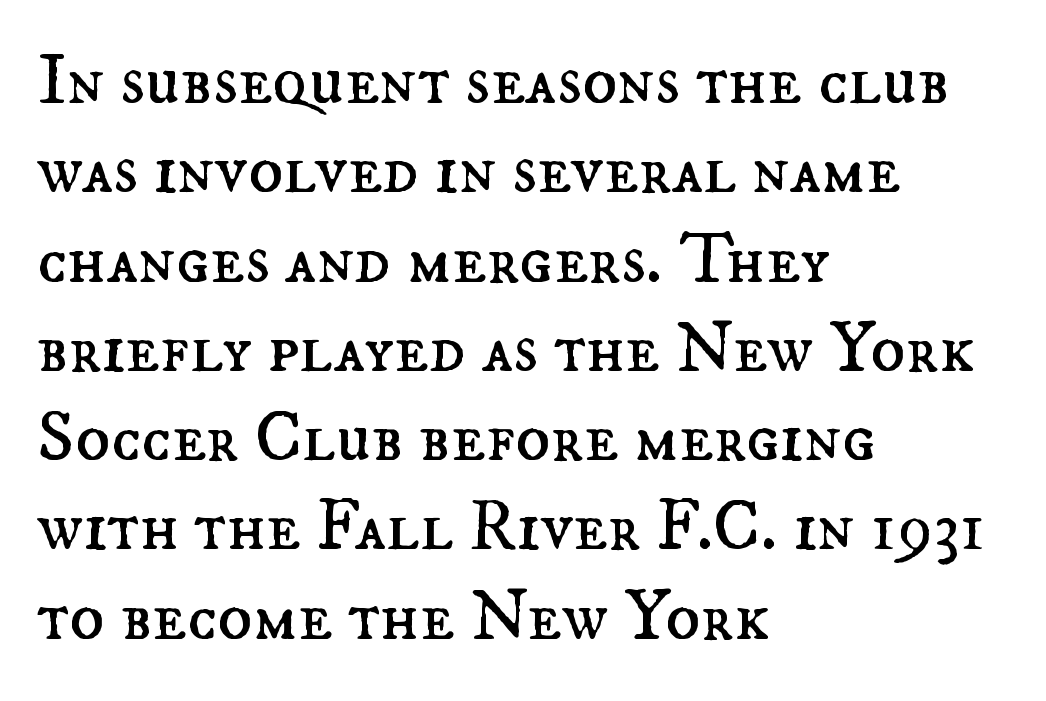
{"italic": "no", "bold": "no", "weight": "regular", "width": "normal", "stroke_contrast": "medium", "x_height": "small", "monospaced": "no", "underline": "no", "align": "left", "line_spacing_ratio": 1.24, "letter_spacing": "normal", "letter_spacing_em": 0.0, "glyph_px": 72}
